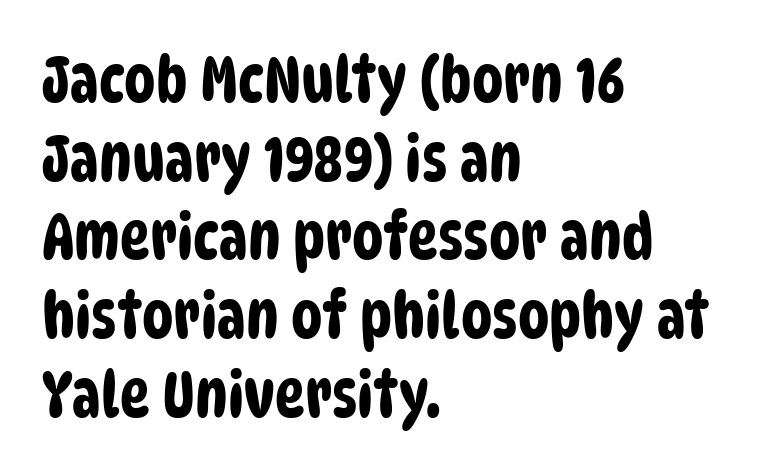
The image shows 63 px condensed sans-serif type; set left-aligned, normal line spacing (1.25x), normal letter spacing, not underlined; low stroke contrast and a large x-height.
